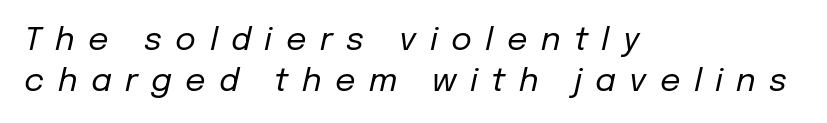
{"italic": "yes", "lean": "right", "slant_degrees": 12, "bold": "no", "weight": "regular", "width": "normal", "stroke_contrast": "low", "x_height": "medium", "monospaced": "no", "underline": "no", "align": "left", "line_spacing": "normal", "line_spacing_ratio": 1.28, "letter_spacing": "wide", "letter_spacing_em": 0.42, "glyph_px": 32}
